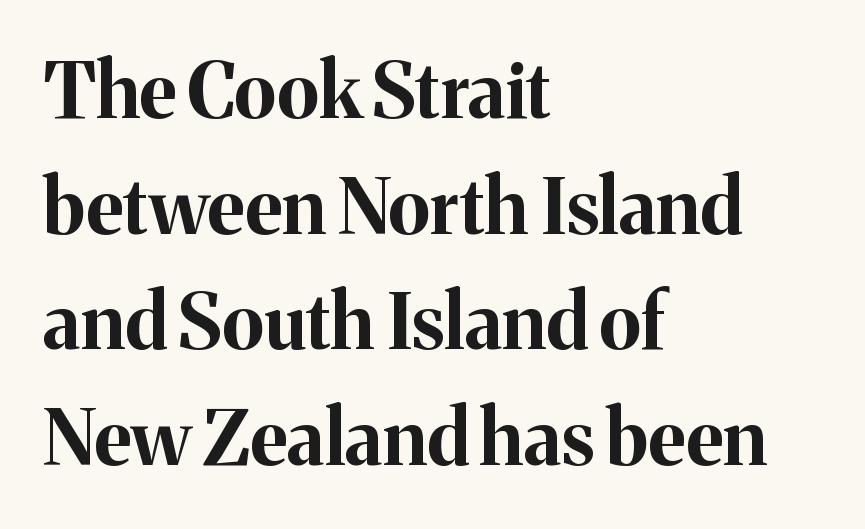
Heavy-handed strokes throughout: this text is bold. A serif font was chosen for this passage. Bare-footed words on every line. Baseline-to-baseline distance is the conventional proportion of letter height. A classic flush-left, rag-right setting is used for this passage.
